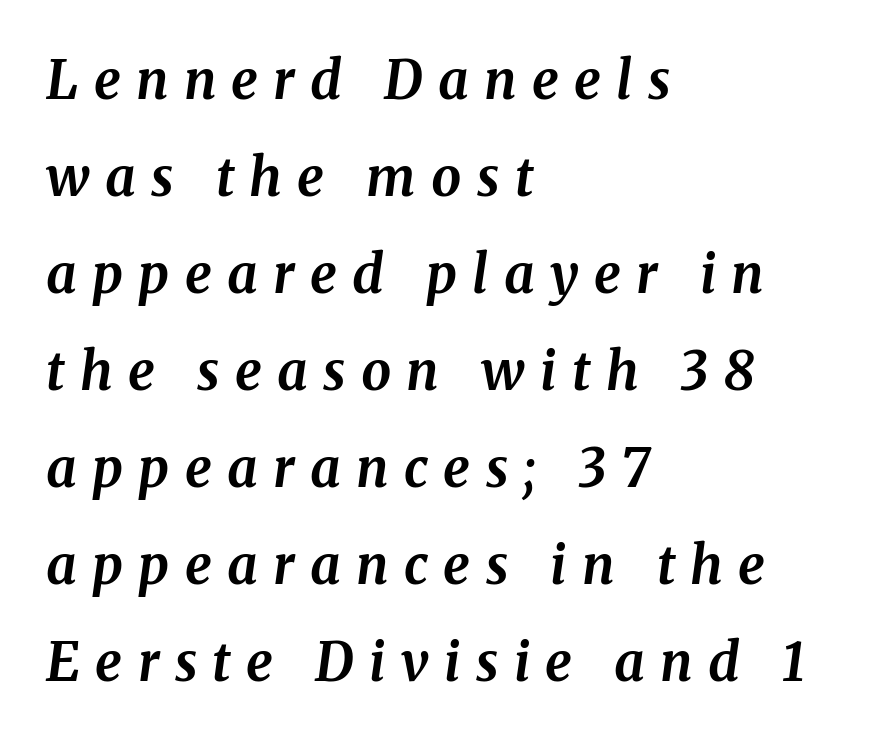
The zone under the glyphs is completely vacant. These lines have a slow, spaced-out rhythm from letter to letter. Teacher's note: observe the even left margin — that is flush-left alignment. This sample uses an oblique cut, with every glyph tilted off the vertical. The letters carry serifs — small finishing strokes at the ends of their stems.
